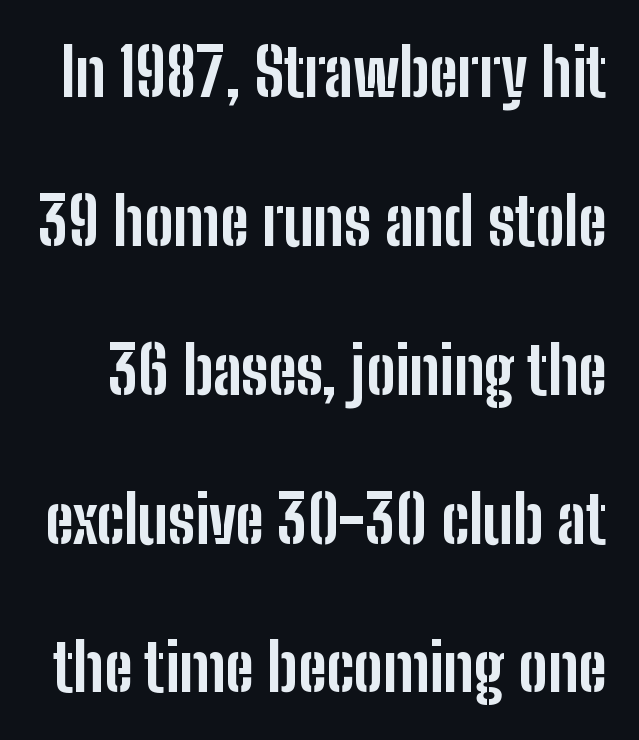
Q: Is the text bold? A: Yes.
Q: Is the text italic (slanted)? A: No, it is upright.
Q: Is the typeface a serif or a sans-serif typeface? A: Sans-serif.
Q: Is the text underlined? A: No.
Q: Is the spacing between letters normal or unusually wide? A: Normal.
Q: Is the spacing between lines tight, normal or loose? A: Loose.
Q: Width (condensed, normal, or wide)? A: Condensed.
Q: Stroke contrast? A: Low.
Q: x-height? A: Medium.
Q: Monospaced? A: No.
